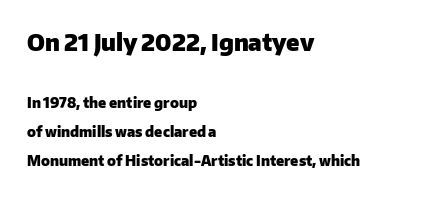
Q: Is the text bold? A: Yes.
Q: Is the text italic (slanted)? A: No, it is upright.
Q: Is the text underlined? A: No.
Q: How is the paragraph aligned? A: Left-aligned.
Q: Is the spacing between letters normal or unusually wide? A: Normal.
Q: Is the spacing between lines tight, normal or loose? A: Loose.
Q: Which block of text is set in a larger size, the first (top) or the second (bottom)? A: The first (top) one.
